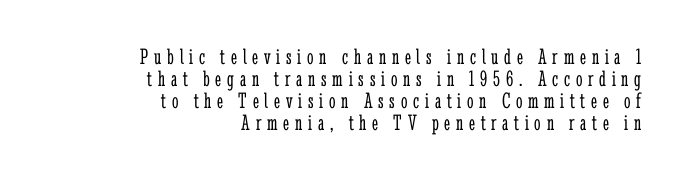
The image shows 23 px text type, upright; set right-aligned, tight line spacing (0.96x), unusually wide letter spacing (+0.25 em), not underlined.
